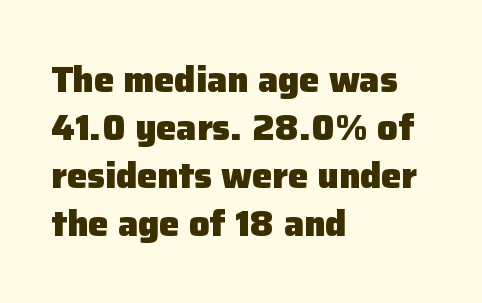
Q: Is the text bold? A: Yes.
Q: Is the text italic (slanted)? A: No, it is upright.
Q: Is the typeface a serif or a sans-serif typeface? A: Sans-serif.
Q: Is the text underlined? A: No.
Q: How is the paragraph aligned? A: Left-aligned.
Q: Is the spacing between letters normal or unusually wide? A: Normal.
Q: Is the spacing between lines tight, normal or loose? A: Normal.
Q: Width (condensed, normal, or wide)? A: Normal.
Q: Stroke contrast? A: Low.
Q: x-height? A: Medium.
Q: Monospaced? A: No.
